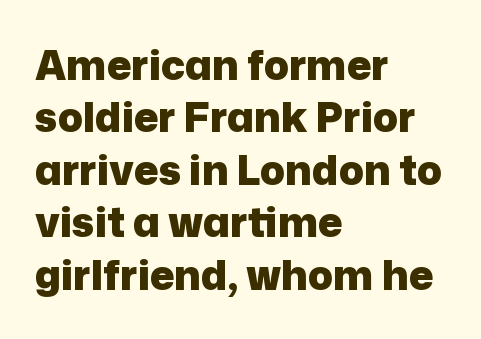
The image shows 41 px heavy sans-serif type, upright; set left-aligned, normal line spacing (1.28x), normal letter spacing, not underlined; low stroke contrast and a medium x-height.
